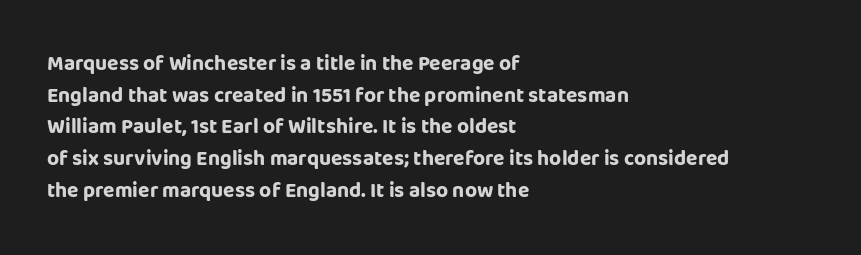
This is roman type, the default non-slanted kind. Observe the ordinary spacing: letters are neighbours, not strangers. The space between consecutive lines is moderate. Leftover space on each line is placed entirely after the last word. The string is rendered with underlining switched off. What weight is shown? A full bold with thick strokes.
